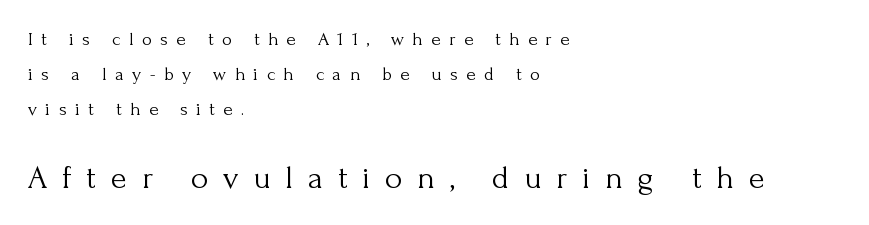
When letters stand straight like this, we call the style roman or upright. Weight: regular or lighter. Varying glyph widths throughout — classic text-font behaviour. The lines are quadded left. Each letter's strokes conclude with small projecting serifs.
